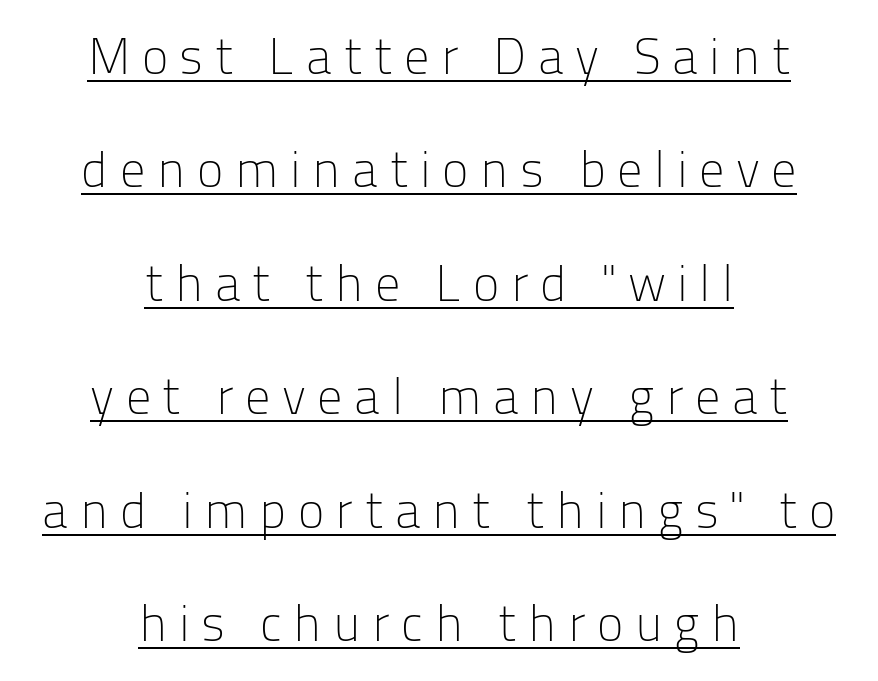
The rendering uses the underline text-decoration. Grotesque or geometric, the face here clearly has no serifs. Is there much room between lines? Yes — plenty of vertical air separates them. Caption: expanded tracking, letters set apart. Here the designer chose a conventional face with non-uniform glyph widths.
